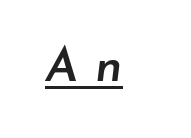
Q: Is the text bold? A: Semi-bold.
Q: Is the text italic (slanted)? A: Yes, it leans right by about 7 degrees.
Q: Is the text underlined? A: Yes.
Q: Is the spacing between letters normal or unusually wide? A: Unusually wide.
Q: Width (condensed, normal, or wide)? A: Normal.
Q: Stroke contrast? A: Low.
Q: x-height? A: Small.
Q: Monospaced? A: No.
